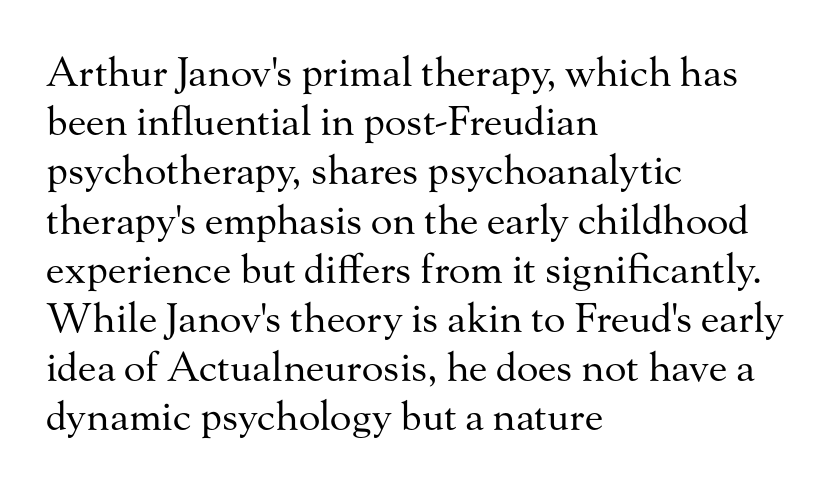
The image shows 40 px regular-weight serif type, upright; set left-aligned, line spacing 1.23x, normal letter spacing, not underlined; medium stroke contrast and a small x-height.
